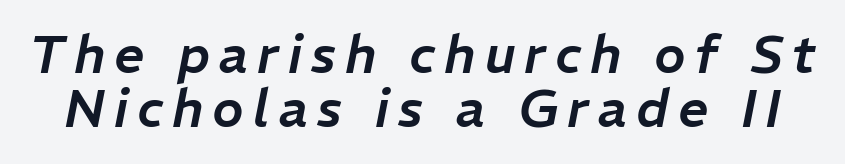
Q: Is the text italic (slanted)? A: Yes, it leans right by about 11 degrees.
Q: Is the text underlined? A: No.
Q: Is the spacing between lines tight, normal or loose? A: Tight.
Q: Width (condensed, normal, or wide)? A: Normal.
Q: Stroke contrast? A: Low.
Q: x-height? A: Medium.
Q: Monospaced? A: No.
